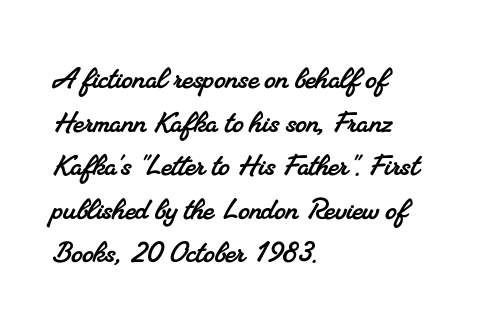
{"serif": "yes", "width": "normal", "stroke_contrast": "medium", "x_height": "small", "monospaced": "no", "underline": "no", "align": "left", "line_spacing_ratio": 1.21, "letter_spacing": "normal", "letter_spacing_em": 0.0, "glyph_px": 36}
